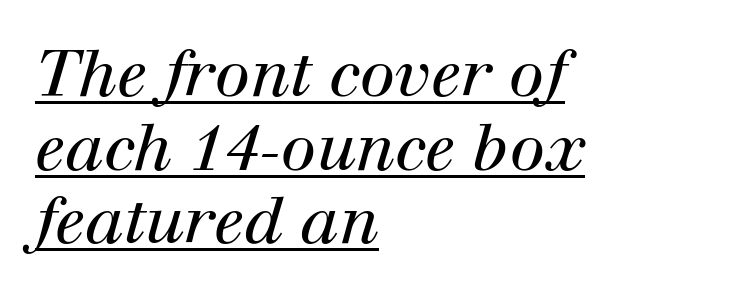
The specimen reads as italic at a glance. In CSS terms this would be text-align: left. The rendering uses a small line-height, squeezing the rows. A typographer would call this underscored text.
